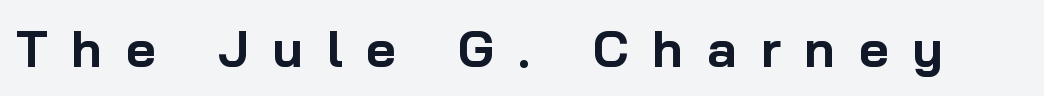
{"serif": "no", "italic": "no", "bold": "yes", "weight": "bold", "width": "normal", "stroke_contrast": "low", "x_height": "medium", "monospaced": "no", "underline": "no", "letter_spacing": "wide", "letter_spacing_em": 0.47, "glyph_px": 51}
